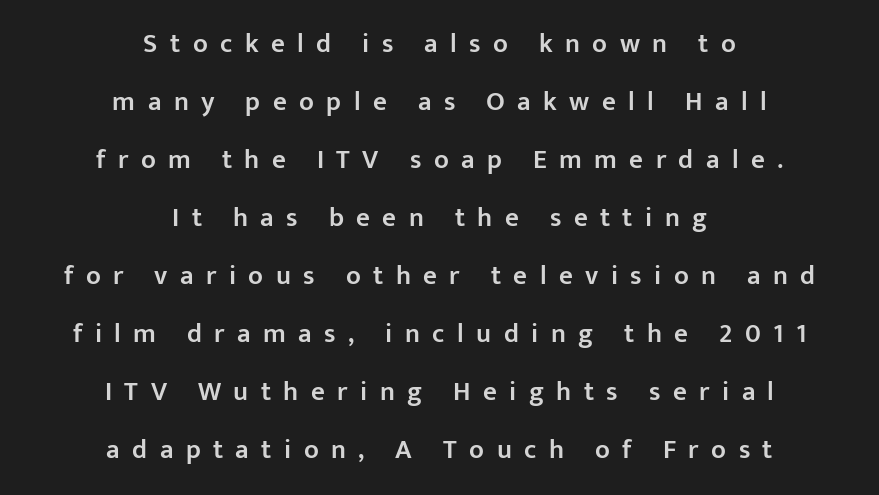
Q: Is the text bold? A: Semi-bold.
Q: Is the text italic (slanted)? A: No, it is upright.
Q: Is the text underlined? A: No.
Q: How is the paragraph aligned? A: Centered.
Q: Is the spacing between letters normal or unusually wide? A: Unusually wide.
Q: Is the spacing between lines tight, normal or loose? A: Loose.
